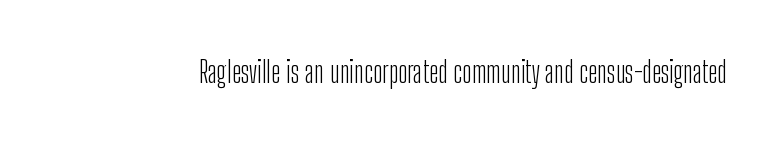
Q: Is the text bold? A: No.
Q: Is the text italic (slanted)? A: No, it is upright.
Q: Is the typeface a serif or a sans-serif typeface? A: Sans-serif.
Q: Is the text underlined? A: No.
Q: Is the spacing between letters normal or unusually wide? A: Normal.
Q: Width (condensed, normal, or wide)? A: Condensed.
Q: Stroke contrast? A: Low.
Q: x-height? A: Medium.
Q: Monospaced? A: No.
